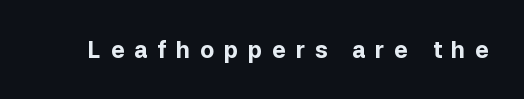
The image shows 23 px bold type, upright; set unusually wide letter spacing (+0.42 em), not underlined.
